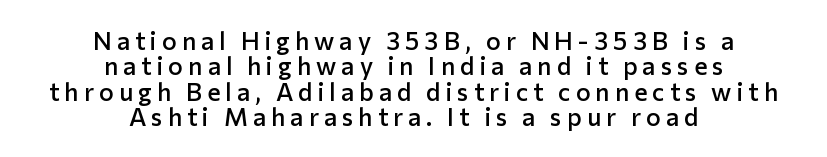
The tracking jumps out immediately: characters are airy and widely separated. Every character sits straight up, as roman type does. Firm but not heavy-handed strokes: this text is semibold. Anything drawn beneath the words? Only blank space. You could barely slide anything between these rows. The lines in this sample share a center point and differ in where they start and stop.
